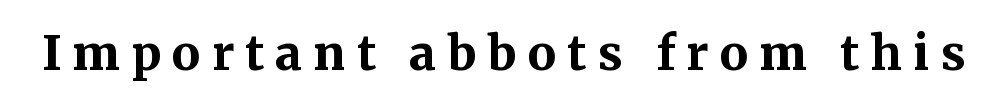
{"serif": "yes", "italic": "no", "bold": "yes", "weight": "bold", "width": "normal", "stroke_contrast": "medium", "x_height": "medium", "monospaced": "no", "underline": "no", "letter_spacing": "wide", "letter_spacing_em": 0.24, "glyph_px": 47}
